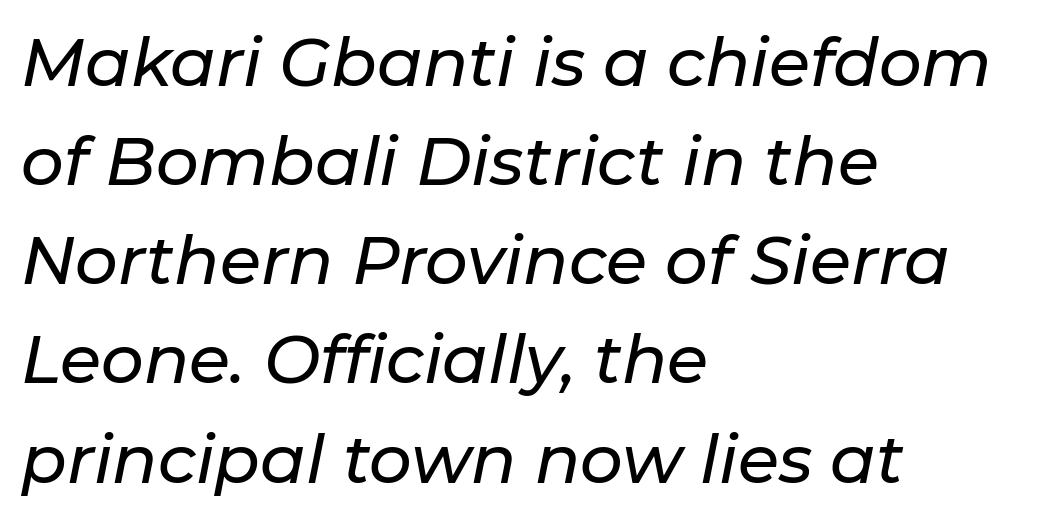
Decoration check: the copy has no underline. Do the characters align in a grid? No, the font is proportional. The typography opts for an oblique posture over an upright one. The compositor pushed each line to the left boundary. The line-height multiplier appears to be the usual default.
